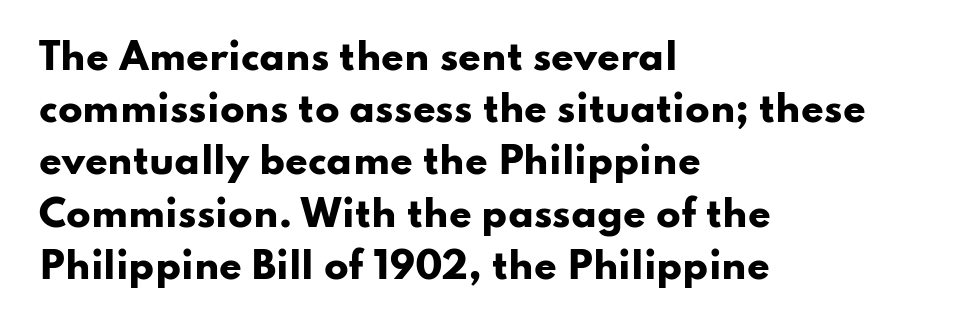
Q: Is the text bold? A: Yes.
Q: Is the text italic (slanted)? A: No, it is upright.
Q: Is the typeface a serif or a sans-serif typeface? A: Sans-serif.
Q: Is the text underlined? A: No.
Q: How is the paragraph aligned? A: Left-aligned.
Q: Is the spacing between letters normal or unusually wide? A: Normal.
Q: Is the spacing between lines tight, normal or loose? A: Normal.
Q: Width (condensed, normal, or wide)? A: Wide.
Q: Stroke contrast? A: Low.
Q: x-height? A: Small.
Q: Monospaced? A: No.
